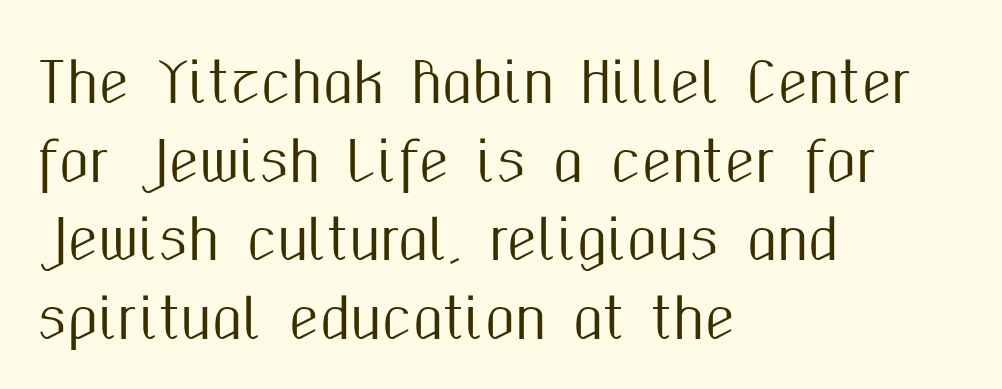
You could not count columns in this text — the font is proportionally spaced. There is no visible air inserted between adjacent glyphs. This block has exactly the height ordinary leading produces. The passage shown is typeset with a sans-serif family.
